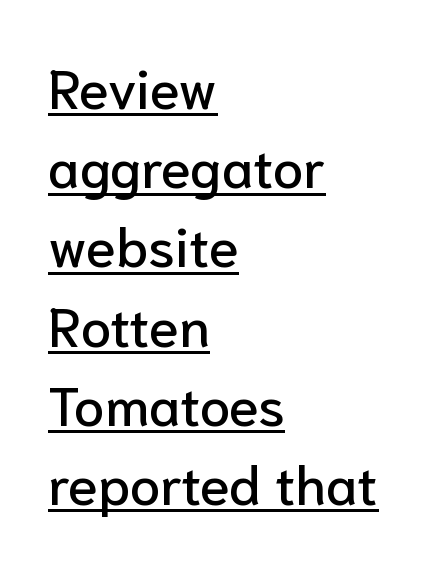
{"serif": "no", "italic": "no", "width": "normal", "stroke_contrast": "low", "x_height": "medium", "monospaced": "no", "underline": "yes", "align": "left", "line_spacing": "normal", "line_spacing_ratio": 1.44, "letter_spacing": "normal", "letter_spacing_em": 0.0, "glyph_px": 55}
